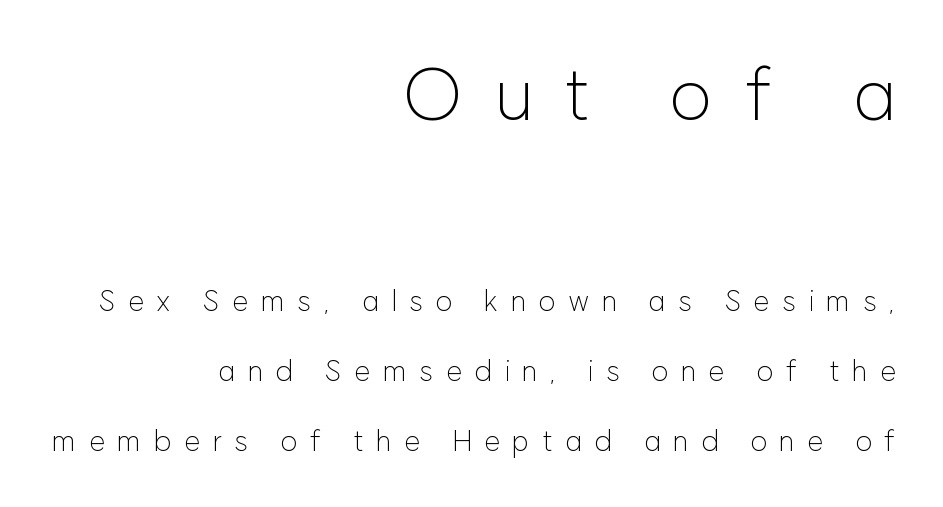
Q: Is the text bold? A: No.
Q: Is the text italic (slanted)? A: No, it is upright.
Q: Is the typeface a serif or a sans-serif typeface? A: Sans-serif.
Q: Is the text underlined? A: No.
Q: How is the paragraph aligned? A: Right-aligned.
Q: Is the spacing between letters normal or unusually wide? A: Unusually wide.
Q: Is the spacing between lines tight, normal or loose? A: Loose.
Q: Which block of text is set in a larger size, the first (top) or the second (bottom)? A: The first (top) one.
Q: Width (condensed, normal, or wide)? A: Normal.
Q: Stroke contrast? A: Low.
Q: x-height? A: Medium.
Q: Monospaced? A: No.
